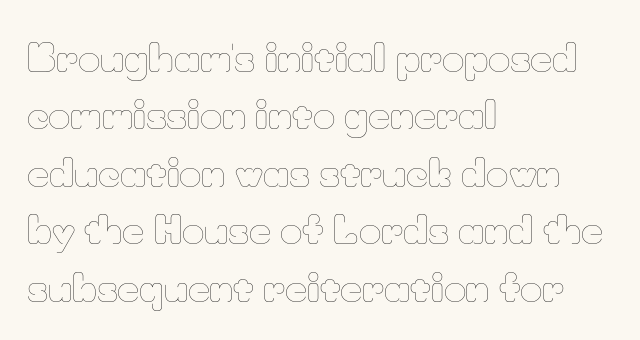
Q: Is the text bold? A: No.
Q: Is the text italic (slanted)? A: No, it is upright.
Q: Is the text underlined? A: No.
Q: How is the paragraph aligned? A: Left-aligned.
Q: Is the spacing between letters normal or unusually wide? A: Normal.
Q: Is the spacing between lines tight, normal or loose? A: Normal.
Q: Width (condensed, normal, or wide)? A: Normal.
Q: Stroke contrast? A: Low.
Q: x-height? A: Small.
Q: Monospaced? A: No.
